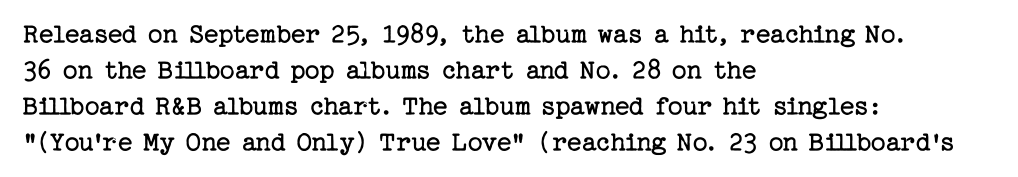
{"serif": "yes", "italic": "no", "bold": "no", "weight": "regular", "width": "normal", "stroke_contrast": "low", "x_height": "medium", "underline": "no", "align": "left", "line_spacing_ratio": 1.24, "letter_spacing": "normal", "letter_spacing_em": 0.0, "glyph_px": 29}
